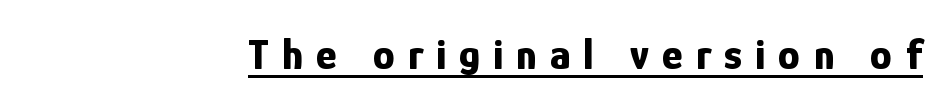
Q: Is the text bold? A: Yes.
Q: Is the text italic (slanted)? A: No, it is upright.
Q: Is the typeface a serif or a sans-serif typeface? A: Sans-serif.
Q: Is the text underlined? A: Yes.
Q: Is the spacing between letters normal or unusually wide? A: Unusually wide.
Q: Width (condensed, normal, or wide)? A: Condensed.
Q: Stroke contrast? A: Low.
Q: x-height? A: Medium.
Q: Monospaced? A: No.
